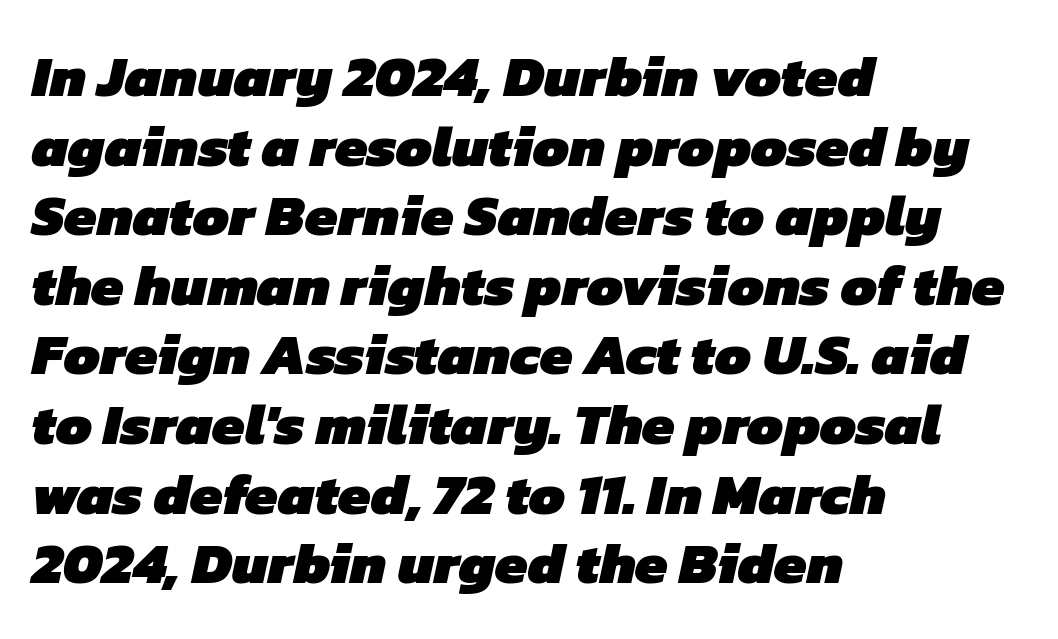
The image shows 58 px heavy sans-serif type; set left-aligned, line spacing 1.2x, normal letter spacing, not underlined; low stroke contrast and a medium x-height.
